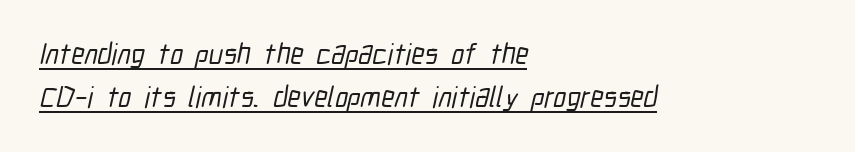
Q: Is the typeface a serif or a sans-serif typeface? A: Sans-serif.
Q: Is the text underlined? A: Yes.
Q: How is the paragraph aligned? A: Left-aligned.
Q: Is the spacing between letters normal or unusually wide? A: Normal.
Q: Is the spacing between lines tight, normal or loose? A: Normal.
Q: Width (condensed, normal, or wide)? A: Condensed.
Q: Stroke contrast? A: Low.
Q: x-height? A: Medium.
Q: Monospaced? A: No.
